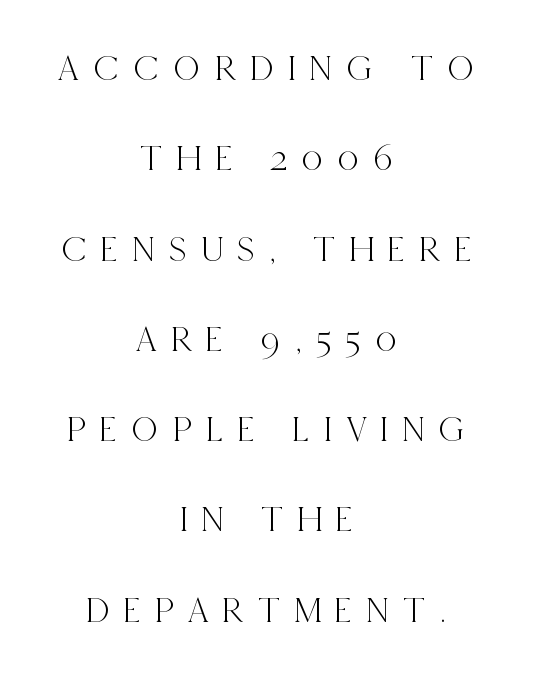
Honestly, the rows look like they've been pulled way apart. The text block is weighted toward neither margin, spreading evenly from the middle. The font family rendered here belongs to the serif group. There is plenty of visible air inserted between adjacent glyphs. Character widths vary here, with narrow letters taking less room than wide ones.
